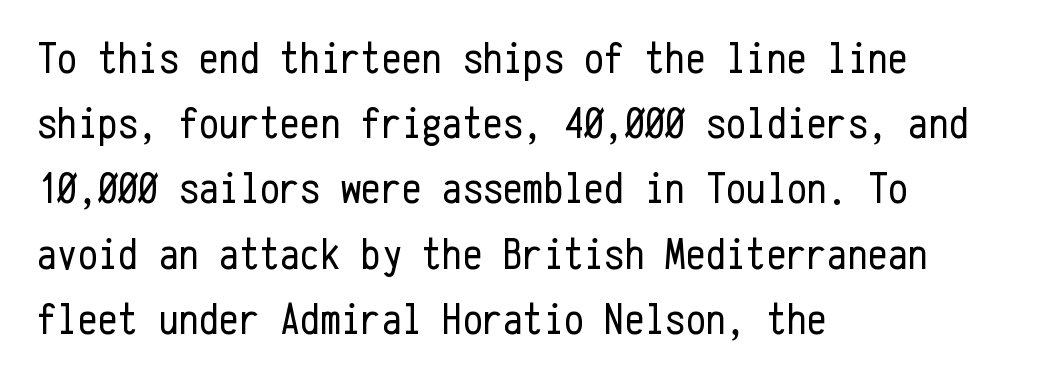
The image shows 45 px regular-weight, condensed sans-serif type, upright, monospaced; set left-aligned, normal line spacing (1.45x), normal letter spacing, not underlined; low stroke contrast and a medium x-height.
